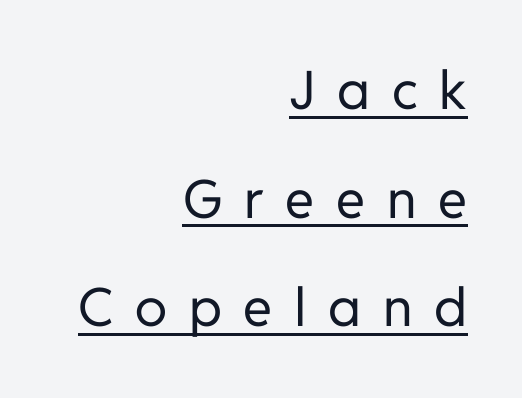
The text block is weighted toward the right margin, trailing off unevenly leftward. Serif or sans? Sans — the stroke terminals are bare. You could only call the tracking loose — the letters float apart. Check the space under the baseline: a stroke is drawn there.
